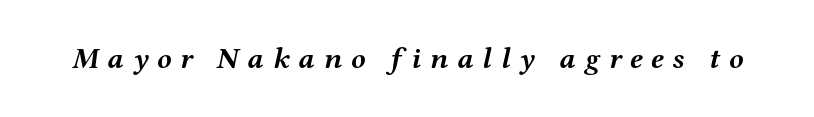
Letters rest on an invisible, unmarked baseline. Is the type bold? Yes — the strokes are clearly thick and heavy. Do the characters align in a grid? No, the font is proportional. What stands out about the letter spacing? Its width — letters are far apart.
